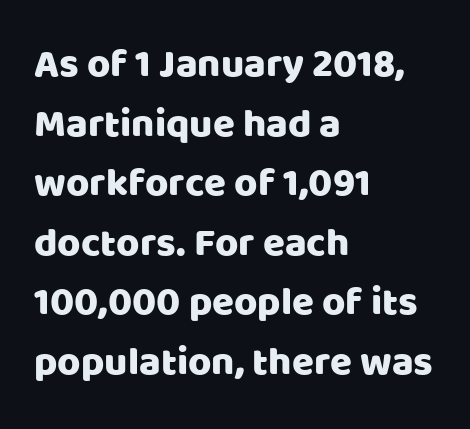
{"serif": "no", "italic": "no", "width": "normal", "stroke_contrast": "low", "x_height": "large", "monospaced": "no", "underline": "no", "align": "left", "line_spacing": "normal", "line_spacing_ratio": 1.49, "letter_spacing": "normal", "letter_spacing_em": 0.0, "glyph_px": 40}
